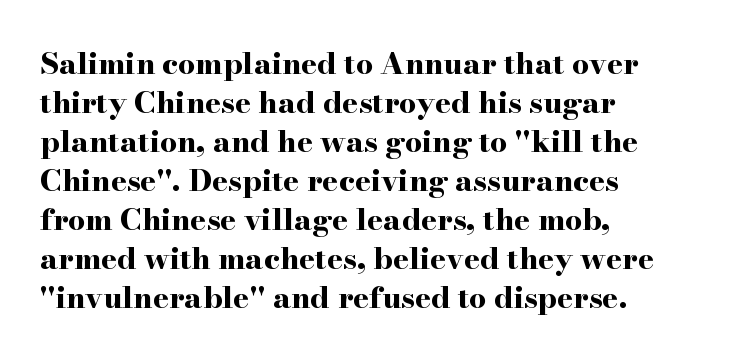
{"serif": "yes", "italic": "no", "bold": "yes", "weight": "bold", "width": "wide", "stroke_contrast": "high", "x_height": "small", "monospaced": "no", "underline": "no", "align": "left", "line_spacing": "normal", "line_spacing_ratio": 1.3, "letter_spacing": "normal", "letter_spacing_em": 0.0, "glyph_px": 30}
